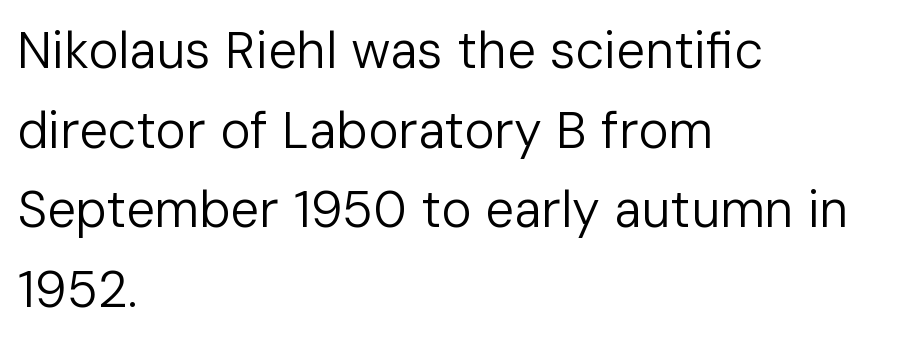
Q: Is the text bold? A: No.
Q: Is the text italic (slanted)? A: No, it is upright.
Q: Is the typeface a serif or a sans-serif typeface? A: Sans-serif.
Q: Is the text underlined? A: No.
Q: How is the paragraph aligned? A: Left-aligned.
Q: Is the spacing between letters normal or unusually wide? A: Normal.
Q: Is the spacing between lines tight, normal or loose? A: Normal.
Q: Width (condensed, normal, or wide)? A: Normal.
Q: Stroke contrast? A: Low.
Q: x-height? A: Medium.
Q: Monospaced? A: No.
